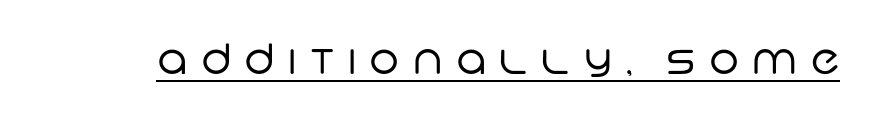
Q: Is the text bold? A: No.
Q: Is the typeface a serif or a sans-serif typeface? A: Sans-serif.
Q: Is the text underlined? A: Yes.
Q: Is the spacing between letters normal or unusually wide? A: Unusually wide.
Q: Width (condensed, normal, or wide)? A: Normal.
Q: Stroke contrast? A: Low.
Q: x-height? A: Large.
Q: Monospaced? A: No.
